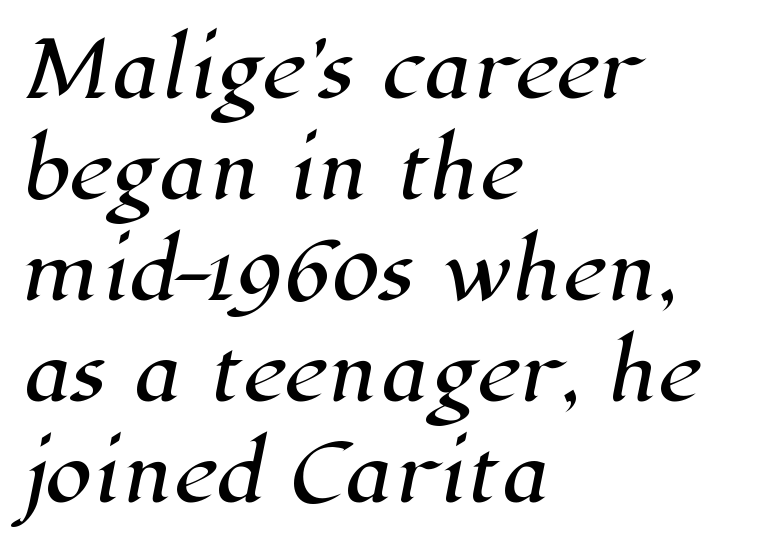
The passage shown has conventional tracking throughout. The characters display serif detailing at their extremities. The area under the type is left untouched. One-word summary of the alignment: left. You could not count columns in this text — the font is proportionally spaced.
